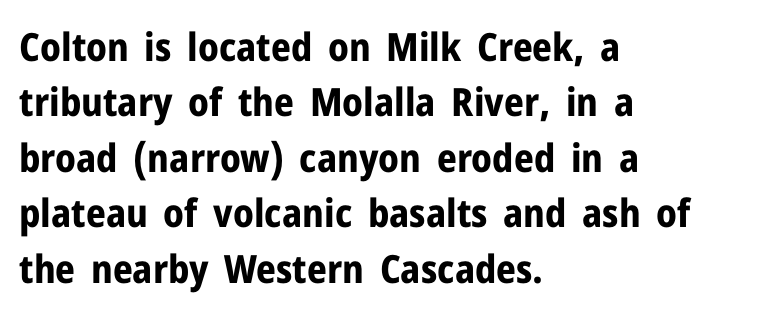
The image shows 39 px bold sans-serif type, upright; set left-aligned, normal line spacing (1.42x), normal letter spacing, not underlined; low stroke contrast and a medium x-height.
